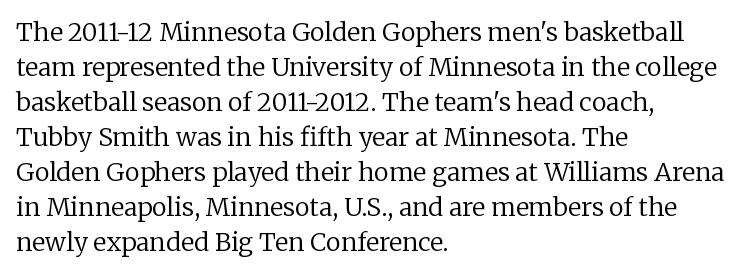
Nobody drew a line under any word here. The passage is arranged the way most books set body copy — flush left. Is the stroke heavy? The answer is a plain regular-or-lighter. Nobody touched the tracking dial on this one. A roman cut, with each character standing at attention. The space between consecutive lines is moderate.
